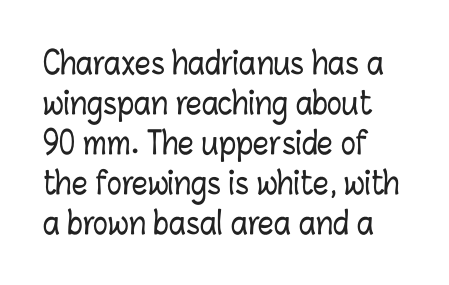
Italic? Not at all — the glyphs are vertical. Nobody drew a line under any word here. Proportional: the letters do not fall into vertical columns. The ragged edge is on the right, which tells us the setting is flush left. A normal amount of white space separates one row of letters from the next.
